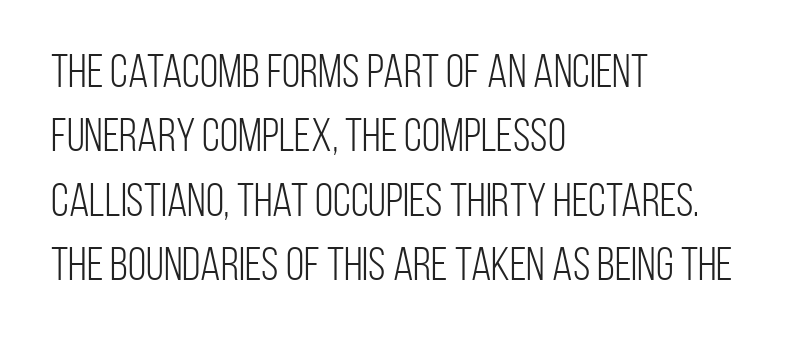
The typesetter chose a ragged-right arrangement here. Think of a printed novel: that variable character pitch is what you see here. Look at the tracking — it's just the regular setting, nothing added. Heaviness? Minimal to ordinary, like unemphasized prose. Leading: standard.
